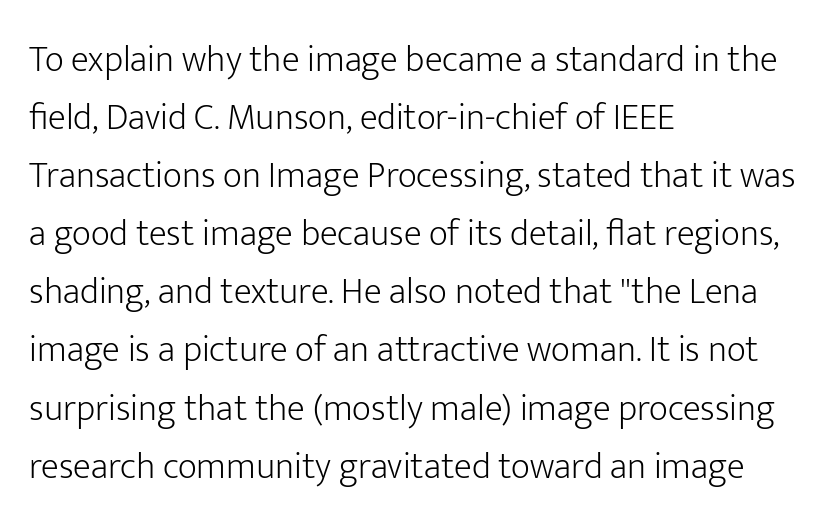
Q: Is the text bold? A: No.
Q: Is the text italic (slanted)? A: No, it is upright.
Q: Is the typeface a serif or a sans-serif typeface? A: Sans-serif.
Q: Is the text underlined? A: No.
Q: How is the paragraph aligned? A: Left-aligned.
Q: Is the spacing between letters normal or unusually wide? A: Normal.
Q: Is the spacing between lines tight, normal or loose? A: Normal.
Q: Width (condensed, normal, or wide)? A: Normal.
Q: Stroke contrast? A: Low.
Q: x-height? A: Medium.
Q: Monospaced? A: No.
